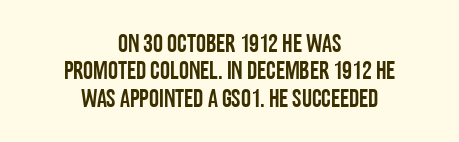
Here the glyphs are tracked normally, forming tight word shapes. Line starts and ends both wander, symmetrically. Underline: absent. Is there much room between lines? No — they nearly touch. The letters stand upright; this is a roman face.
